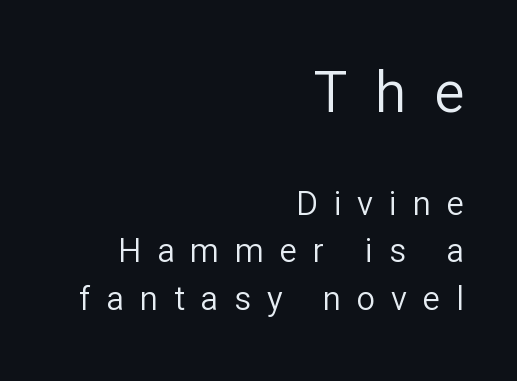
The image shows 57 px regular-weight sans-serif type, upright; set right-aligned, normal line spacing (1.44x), unusually wide letter spacing (+0.48 em), not underlined; the first (top) block is 1.73x larger; low stroke contrast and a medium x-height.
